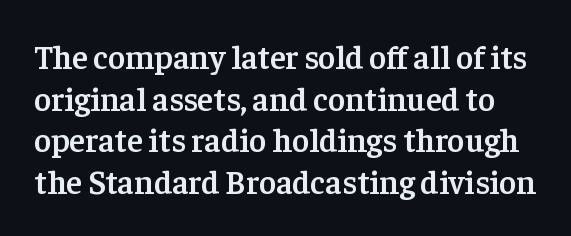
A semibold gives these letters moderate extra thickness, short of bold. These lines were composed using upright roman letters. Horizontal bands of white between lines are of average thickness. Descenders hang freely into open space. Old-style or modern, the face here clearly has serifs. Proportional: the letters do not fall into vertical columns.
